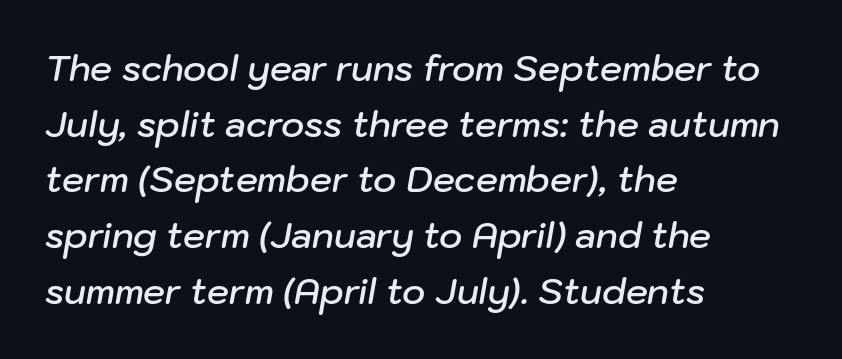
The image shows 35 px semibold type, italic (leaning right); set left-aligned, normal line spacing (1.59x), normal letter spacing, not underlined; low stroke contrast and a medium x-height.
